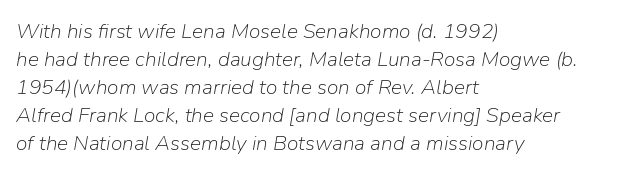
The image shows 21 px text type, italic (leaning right); set left-aligned, normal line spacing (1.33x), normal letter spacing, not underlined.
